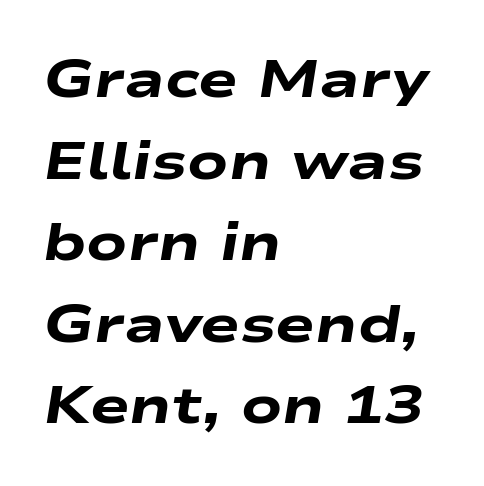
The image shows 53 px heavy, wide type, italic (leaning right); set left-aligned, normal line spacing (1.54x), normal letter spacing, not underlined; low stroke contrast and a medium x-height.
